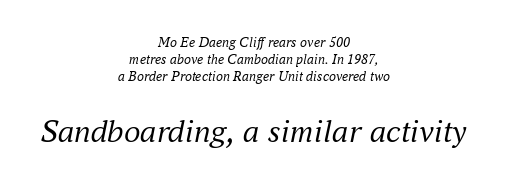
Q: Is the text bold? A: No.
Q: Is the text italic (slanted)? A: Yes, it leans right by about 16 degrees.
Q: Is the typeface a serif or a sans-serif typeface? A: Serif.
Q: Is the text underlined? A: No.
Q: How is the paragraph aligned? A: Centered.
Q: Is the spacing between letters normal or unusually wide? A: Normal.
Q: Which block of text is set in a larger size, the first (top) or the second (bottom)? A: The second (bottom) one.
Q: Width (condensed, normal, or wide)? A: Normal.
Q: Stroke contrast? A: Medium.
Q: x-height? A: Small.
Q: Monospaced? A: No.
